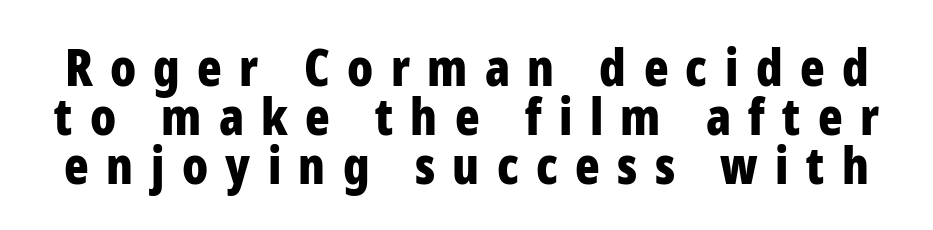
Q: Is the text bold? A: Yes.
Q: Is the text italic (slanted)? A: No, it is upright.
Q: Is the typeface a serif or a sans-serif typeface? A: Sans-serif.
Q: Is the text underlined? A: No.
Q: Is the spacing between letters normal or unusually wide? A: Unusually wide.
Q: Is the spacing between lines tight, normal or loose? A: Tight.
Q: Width (condensed, normal, or wide)? A: Condensed.
Q: Stroke contrast? A: Low.
Q: x-height? A: Medium.
Q: Monospaced? A: No.
